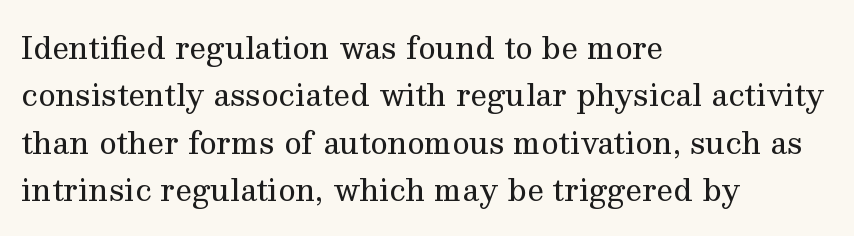
These lines are rendered in a variable-pitch font. These lines sit exactly where default settings would place them. Compared with typical body copy, the letter spacing here is the same. These lines stack with their left ends in a neat column.
